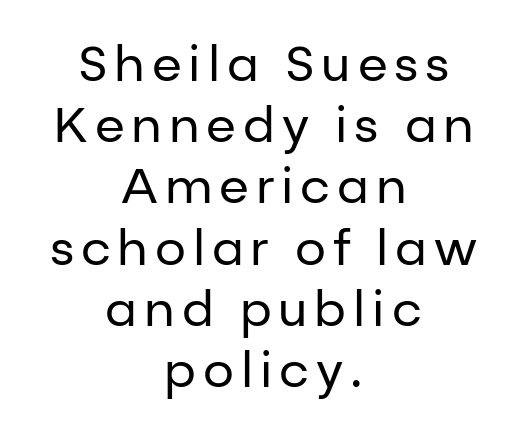
No chunkiness to these letters — they're not bold. Looks like regular typesetting: each glyph gets only the width it needs. Unlike italic type, these characters show no tilt at all. Compared with typical paragraphs, the rows here are spaced about the same. Where is the straight margin? There isn't one; the lines are centered.
